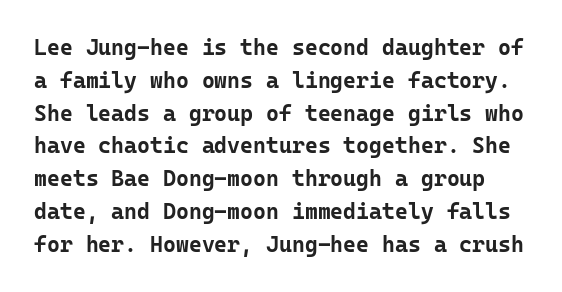
Q: Is the text bold? A: Yes.
Q: Is the text italic (slanted)? A: No, it is upright.
Q: Is the text underlined? A: No.
Q: Is the spacing between letters normal or unusually wide? A: Normal.
Q: Is the spacing between lines tight, normal or loose? A: Normal.
